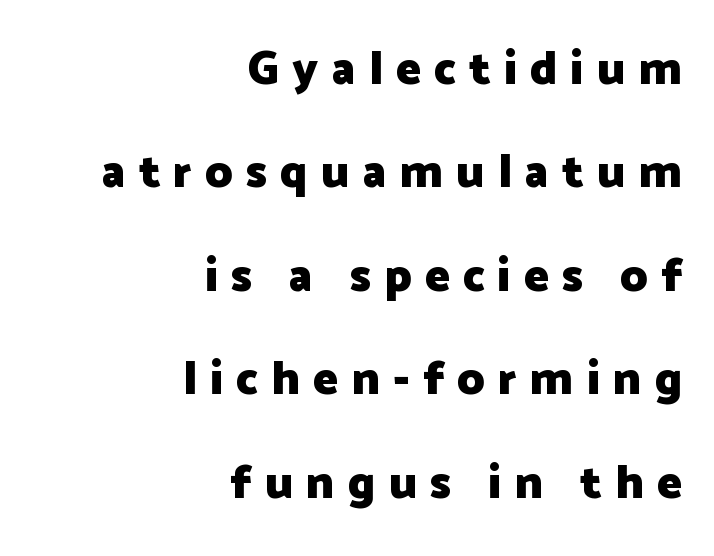
The lines are quadded right. A typesetter would call this proportional, since set widths differ per character. Typesetter's note: full bold, strokes at maximum text heaviness. The gaps between neighbouring characters are conspicuously large.
